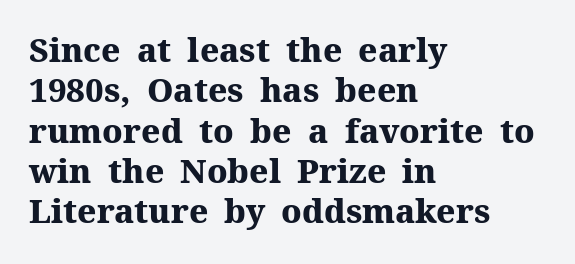
The image shows 33 px heavy serif type, upright; set left-aligned, line spacing 1.22x, normal letter spacing, not underlined; medium stroke contrast and a medium x-height.
